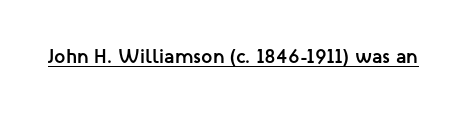
Q: Is the text bold? A: Yes.
Q: Is the text italic (slanted)? A: No, it is upright.
Q: Is the text underlined? A: Yes.
Q: Is the spacing between letters normal or unusually wide? A: Normal.
